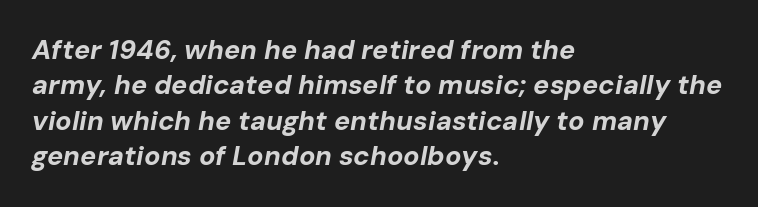
Q: Is the text bold? A: Yes.
Q: Is the text italic (slanted)? A: Yes, it leans right by about 10 degrees.
Q: Is the text underlined? A: No.
Q: How is the paragraph aligned? A: Left-aligned.
Q: Is the spacing between letters normal or unusually wide? A: Normal.
Q: Is the spacing between lines tight, normal or loose? A: Normal.
